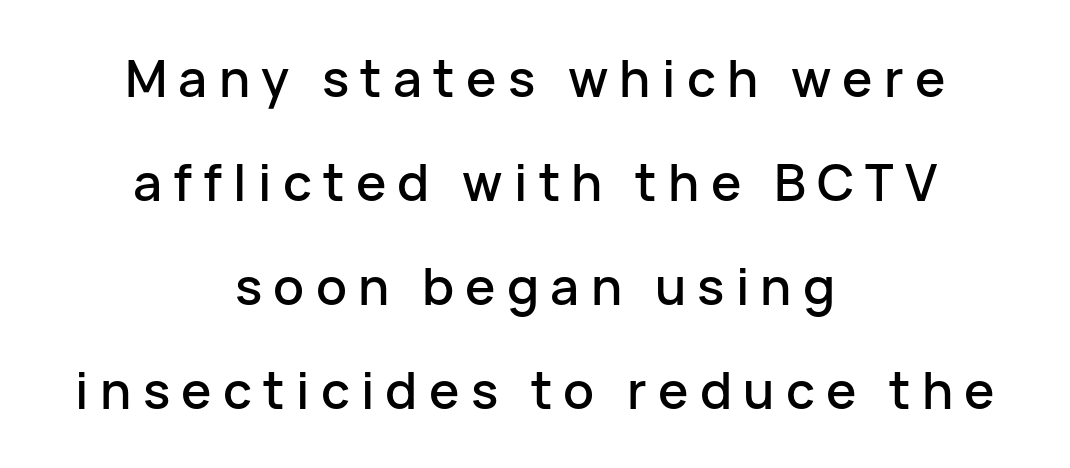
The image shows 51 px sans-serif type, upright; set centered, loose line spacing (2.04x), unusually wide letter spacing (+0.22 em), not underlined; low stroke contrast and a medium x-height.
